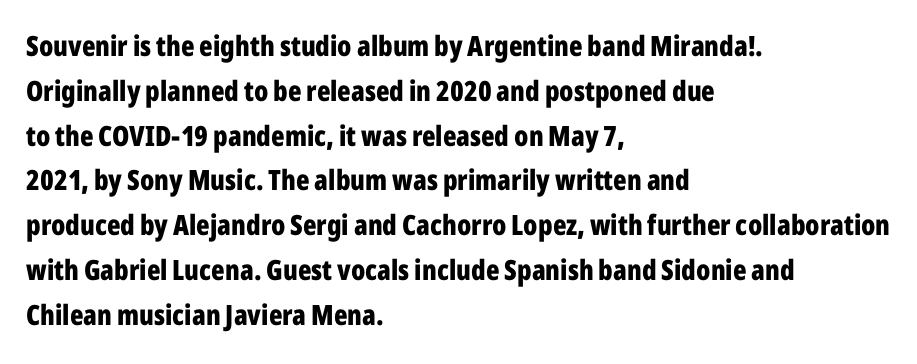
{"serif": "no", "italic": "no", "bold": "yes", "weight": "bold", "width": "condensed", "stroke_contrast": "low", "x_height": "medium", "monospaced": "no", "underline": "no", "align": "left", "line_spacing": "normal", "line_spacing_ratio": 1.6, "letter_spacing": "normal", "letter_spacing_em": 0.0, "glyph_px": 28}
